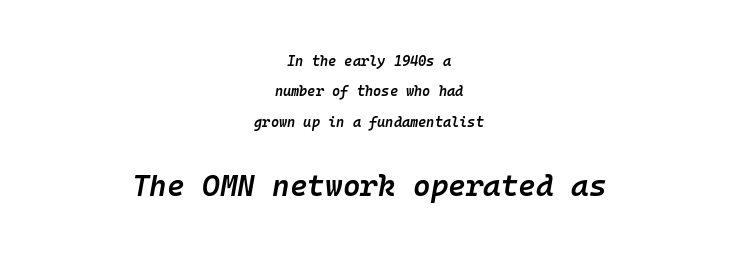
{"italic": "yes", "lean": "right", "slant_degrees": 10, "bold": "semi", "weight": "semibold", "width": "normal", "stroke_contrast": "low", "x_height": "medium", "monospaced": "yes", "underline": "no", "align": "center", "line_spacing": "loose", "line_spacing_ratio": 2.17, "letter_spacing": "normal", "letter_spacing_em": 0.0, "larger_block": "second", "size_ratio": 2.14, "glyph_px": 30}
